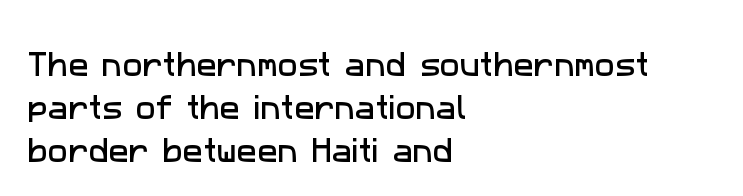
Q: Is the text underlined? A: No.
Q: How is the paragraph aligned? A: Left-aligned.
Q: Is the spacing between letters normal or unusually wide? A: Normal.
Q: Is the spacing between lines tight, normal or loose? A: Normal.
